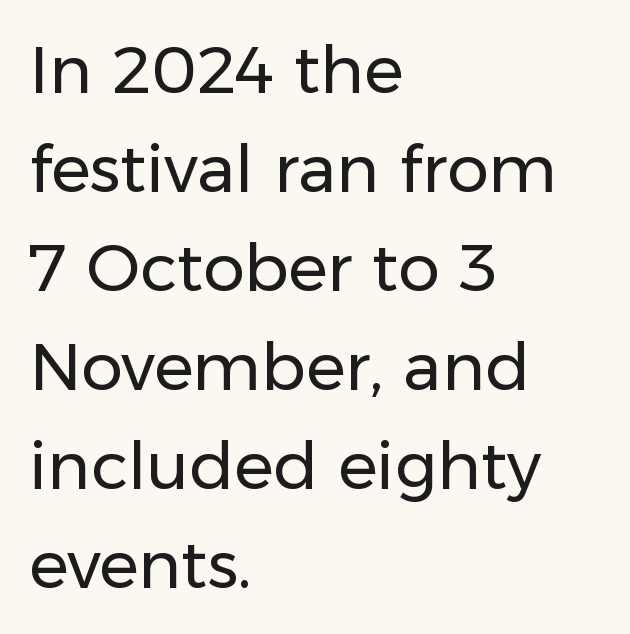
{"serif": "no", "italic": "no", "bold": "no", "weight": "regular", "width": "normal", "stroke_contrast": "low", "x_height": "medium", "monospaced": "no", "underline": "no", "align": "left", "line_spacing": "normal", "line_spacing_ratio": 1.5, "letter_spacing": "normal", "letter_spacing_em": 0.0, "glyph_px": 66}
